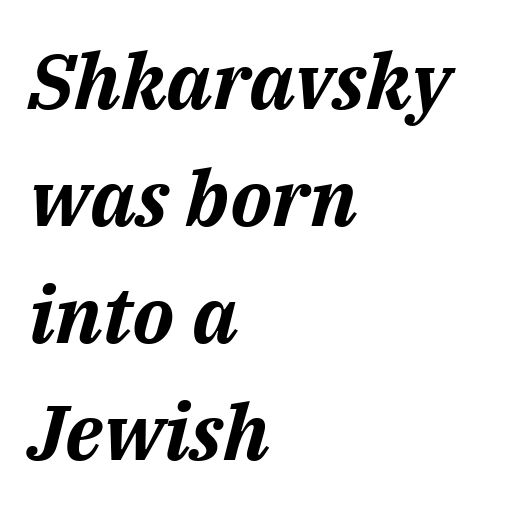
Q: Is the text bold? A: Yes.
Q: Is the text italic (slanted)? A: Yes, it leans right by about 14 degrees.
Q: Is the text underlined? A: No.
Q: How is the paragraph aligned? A: Left-aligned.
Q: Is the spacing between letters normal or unusually wide? A: Normal.
Q: Is the spacing between lines tight, normal or loose? A: Normal.
Q: Width (condensed, normal, or wide)? A: Normal.
Q: Stroke contrast? A: Medium.
Q: x-height? A: Medium.
Q: Monospaced? A: No.
